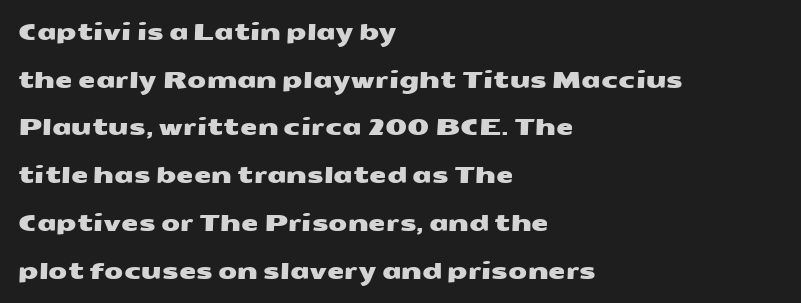
Q: Is the text underlined? A: No.
Q: How is the paragraph aligned? A: Left-aligned.
Q: Is the spacing between letters normal or unusually wide? A: Normal.
Q: Is the spacing between lines tight, normal or loose? A: Loose.
